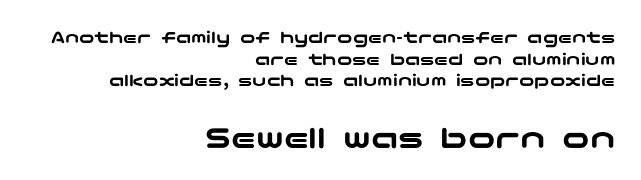
Q: Is the text italic (slanted)? A: No, it is upright.
Q: Is the typeface a serif or a sans-serif typeface? A: Sans-serif.
Q: Is the text underlined? A: No.
Q: How is the paragraph aligned? A: Right-aligned.
Q: Is the spacing between letters normal or unusually wide? A: Normal.
Q: Is the spacing between lines tight, normal or loose? A: Tight.
Q: Which block of text is set in a larger size, the first (top) or the second (bottom)? A: The second (bottom) one.
Q: Width (condensed, normal, or wide)? A: Wide.
Q: Stroke contrast? A: Low.
Q: x-height? A: Medium.
